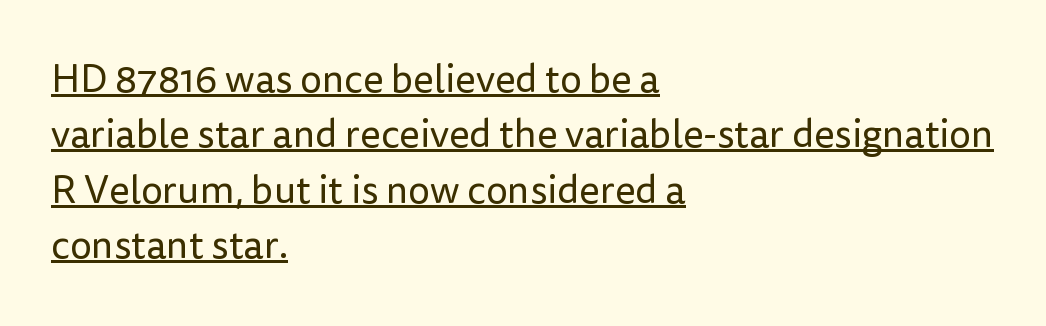
Q: Is the text bold? A: No.
Q: Is the text italic (slanted)? A: No, it is upright.
Q: Is the typeface a serif or a sans-serif typeface? A: Sans-serif.
Q: Is the text underlined? A: Yes.
Q: How is the paragraph aligned? A: Left-aligned.
Q: Is the spacing between letters normal or unusually wide? A: Normal.
Q: Is the spacing between lines tight, normal or loose? A: Normal.
Q: Width (condensed, normal, or wide)? A: Normal.
Q: Stroke contrast? A: Low.
Q: x-height? A: Medium.
Q: Monospaced? A: No.
